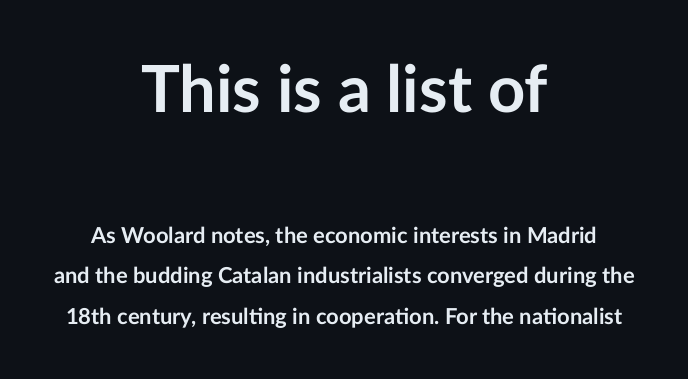
The image shows 65 px semibold sans-serif type, upright; set centered, line spacing 1.84x, normal letter spacing, not underlined; the first (top) block is 2.95x larger; low stroke contrast and a medium x-height.
